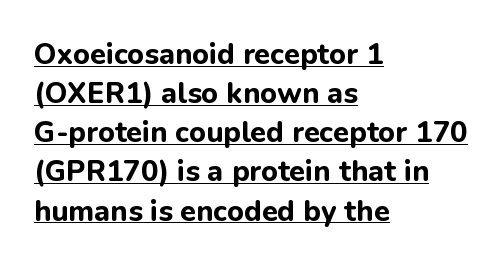
Typeset ragged right — the left edge is the straight one. Quick note: not italic, upright. Like a heading marked for emphasis, these lines bear an underscore. The letters advance in unequal steps, a hallmark of proportional type. Rows of type keep a routine distance in the vertical direction. Every letter is thick-stroked: bold, no question.
